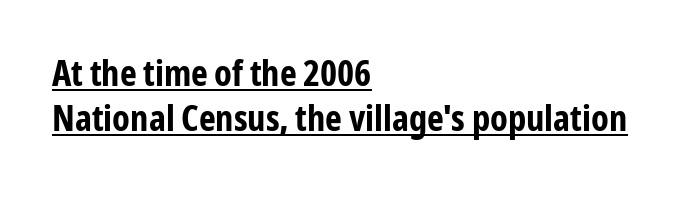
Q: Is the text bold? A: Yes.
Q: Is the text italic (slanted)? A: No, it is upright.
Q: Is the typeface a serif or a sans-serif typeface? A: Sans-serif.
Q: Is the text underlined? A: Yes.
Q: How is the paragraph aligned? A: Left-aligned.
Q: Is the spacing between letters normal or unusually wide? A: Normal.
Q: Is the spacing between lines tight, normal or loose? A: Normal.
Q: Width (condensed, normal, or wide)? A: Condensed.
Q: Stroke contrast? A: Low.
Q: x-height? A: Medium.
Q: Monospaced? A: No.
